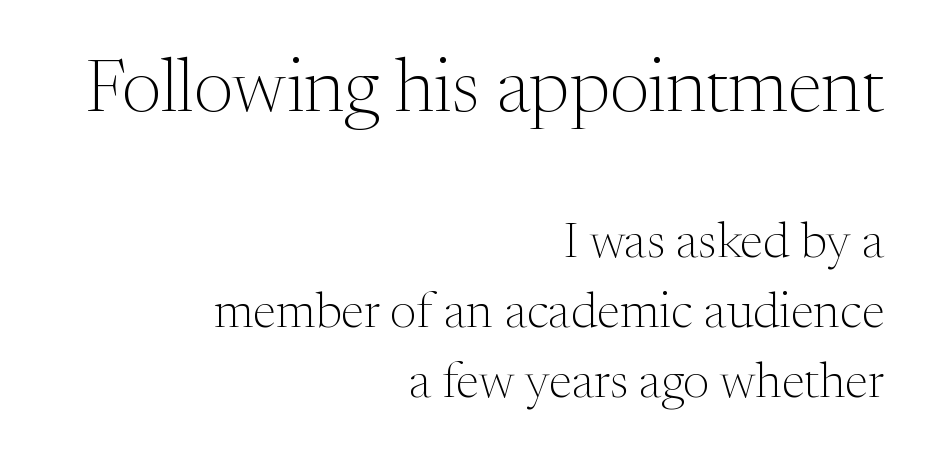
The cut favours lightness, reaching ordinary text weight at its darkest. The initial chunk of copy outweighs the following chunk in type size. Successive baselines arrive at the customary interval. Tracking value appears to be zero — textbook default spacing. Upright lettering throughout. The designer went with a serif here, giving each stem small feet.
